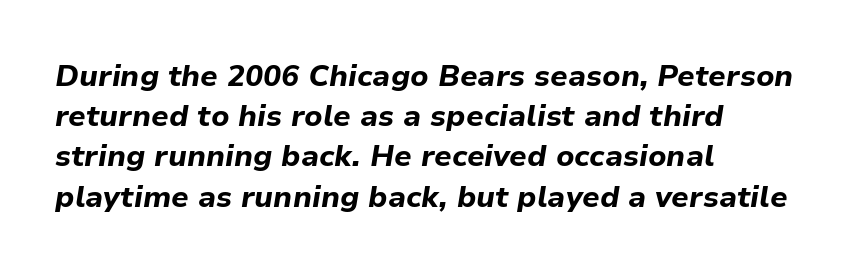
The image shows 30 px bold type, italic (leaning right); set left-aligned, normal line spacing (1.34x), normal letter spacing, not underlined; low stroke contrast and a medium x-height.
